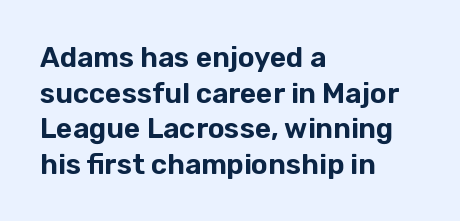
If you drew a ruler down the left edge, every line would touch it. Proportional: the letters do not fall into vertical columns. Characters follow at the spacing the type designer built in. If you measured baseline to baseline, you'd find a middling distance. Grotesque or geometric, the face here clearly has no serifs.
